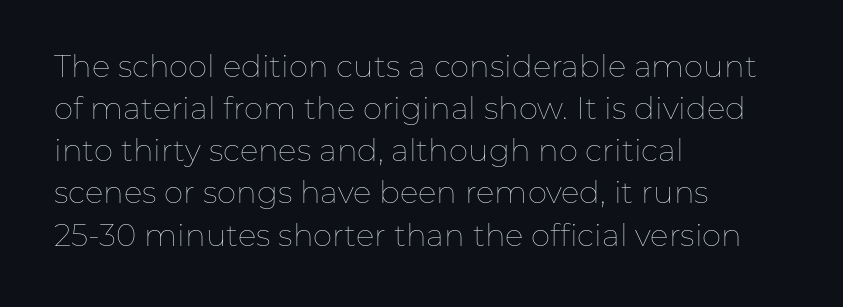
{"italic": "no", "bold": "no", "weight": "thin", "width": "normal", "stroke_contrast": "low", "x_height": "medium", "monospaced": "no", "underline": "no", "align": "left", "line_spacing": "normal", "line_spacing_ratio": 1.36, "letter_spacing": "normal", "letter_spacing_em": 0.0, "glyph_px": 31}
